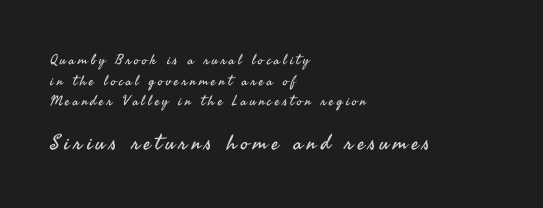
The image shows 21 px text type; set left-aligned, normal line spacing (1.48x), unusually wide letter spacing (+0.21 em), not underlined; the second (bottom) block is 1.5x larger.
